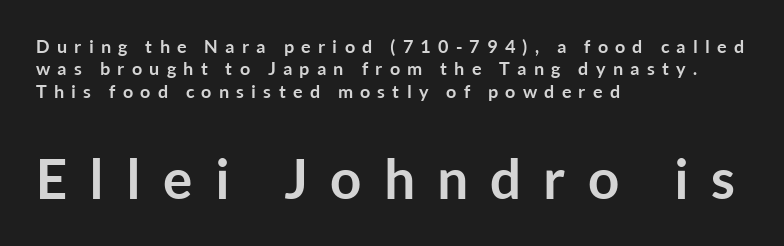
The image shows 55 px semibold sans-serif type, upright; set left-aligned, normal line spacing (1.25x), unusually wide letter spacing (+0.4 em), not underlined; the second (bottom) block is 3.06x larger; low stroke contrast and a medium x-height.
